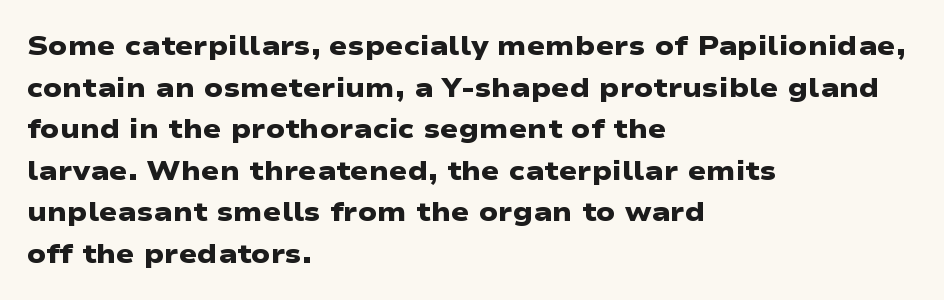
The image shows 27 px bold type; set left-aligned, normal line spacing (1.54x), normal letter spacing, not underlined.
